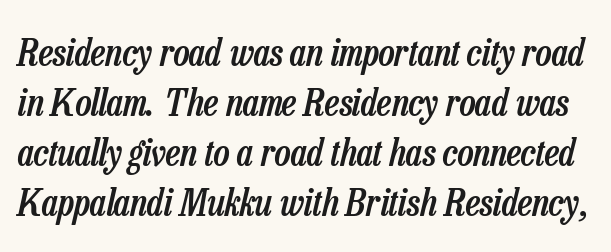
The image shows 38 px semibold, condensed type, italic (leaning right); set normal line spacing (1.32x), normal letter spacing, not underlined; low stroke contrast and a medium x-height.
